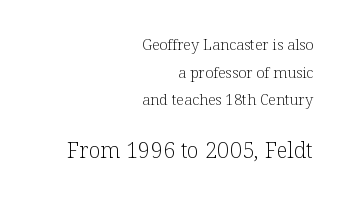
A typesetter would mark this as roman, not italic. Compared with a flush-left layout, this one pins lines to the opposite, right side. The gap between lines stays unmarked. The passage shown has conventional tracking throughout. Is the type heavy? It reads as light-to-regular instead. Look at the glyph heights: the lower group is clearly the bigger setting.
